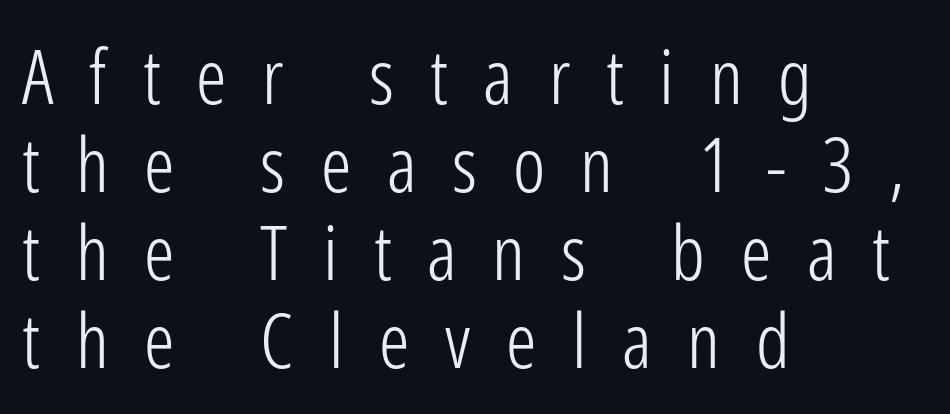
The image shows 76 px light, condensed sans-serif type, upright; set left-aligned, line spacing 1.16x, unusually wide letter spacing (+0.47 em), not underlined; low stroke contrast and a medium x-height.
